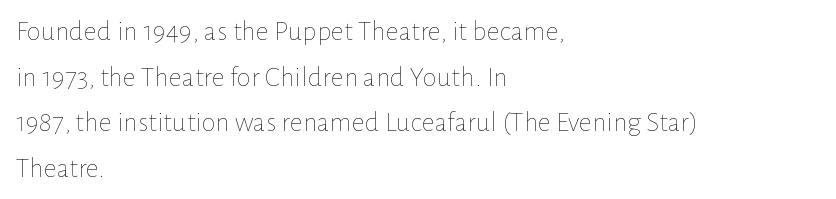
The image shows 29 px thin type, upright; set left-aligned, normal line spacing (1.57x), normal letter spacing, not underlined; low stroke contrast and a medium x-height.
